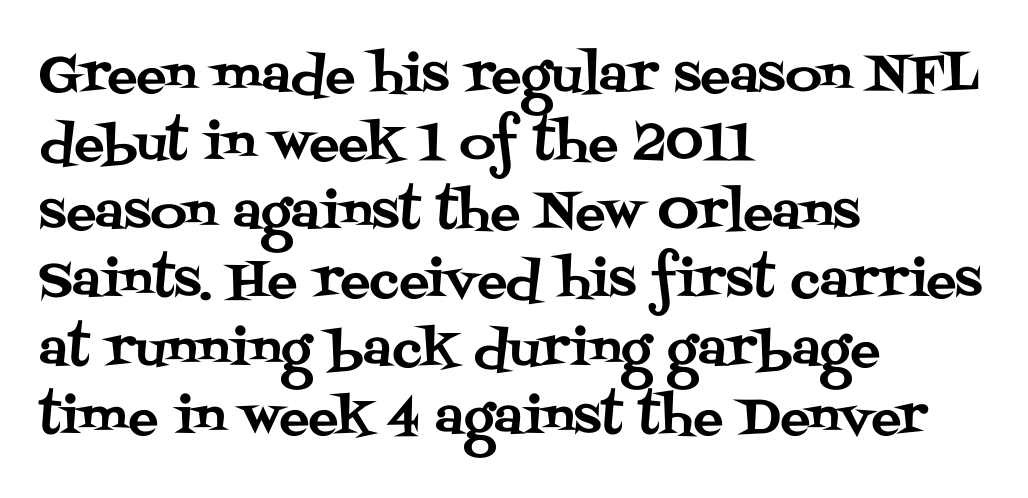
The image shows 50 px serif type, upright; set left-aligned, normal line spacing (1.37x), normal letter spacing, not underlined; medium stroke contrast and a large x-height.
